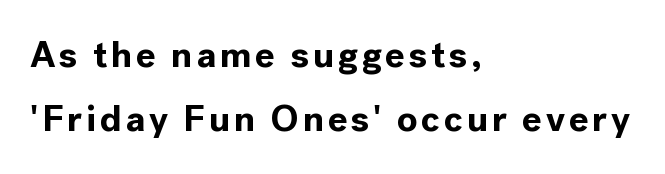
The image shows 37 px bold sans-serif type, upright; set left-aligned, line spacing 1.73x, not underlined; a medium x-height.
